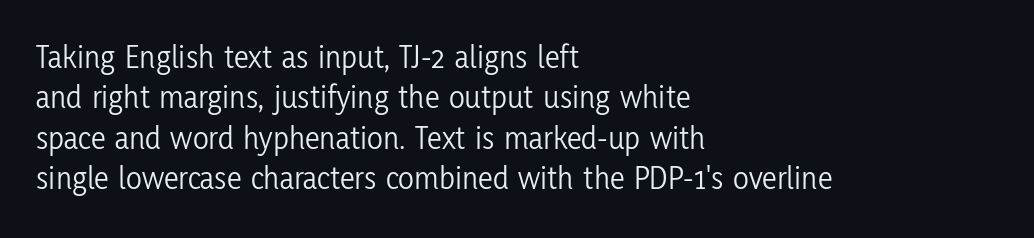
Q: Is the text bold? A: No.
Q: Is the text italic (slanted)? A: No, it is upright.
Q: Is the typeface a serif or a sans-serif typeface? A: Sans-serif.
Q: Is the text underlined? A: No.
Q: How is the paragraph aligned? A: Left-aligned.
Q: Is the spacing between letters normal or unusually wide? A: Normal.
Q: Width (condensed, normal, or wide)? A: Condensed.
Q: Stroke contrast? A: Low.
Q: x-height? A: Medium.
Q: Monospaced? A: No.
